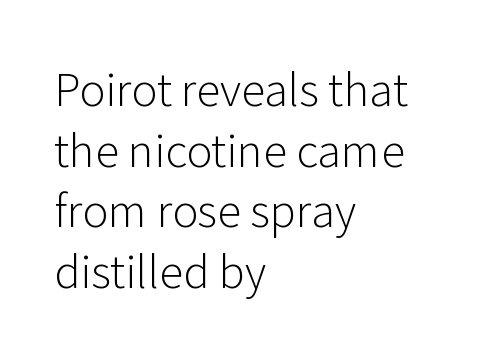
Q: Is the text bold? A: No.
Q: Is the text italic (slanted)? A: No, it is upright.
Q: Is the typeface a serif or a sans-serif typeface? A: Sans-serif.
Q: Is the text underlined? A: No.
Q: How is the paragraph aligned? A: Left-aligned.
Q: Is the spacing between letters normal or unusually wide? A: Normal.
Q: Is the spacing between lines tight, normal or loose? A: Normal.
Q: Width (condensed, normal, or wide)? A: Normal.
Q: Stroke contrast? A: Low.
Q: x-height? A: Medium.
Q: Monospaced? A: No.
